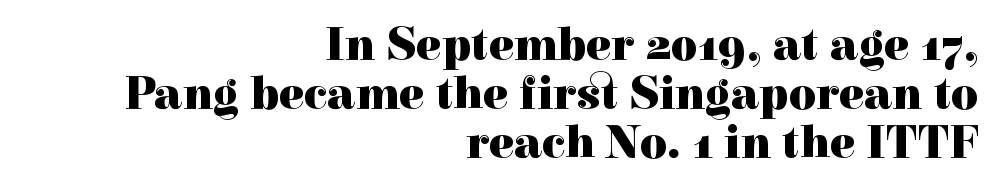
{"serif": "yes", "italic": "no", "bold": "yes", "weight": "heavy", "width": "normal", "x_height": "medium", "monospaced": "no", "underline": "no", "align": "right", "line_spacing": "tight", "line_spacing_ratio": 1.04, "letter_spacing": "normal", "letter_spacing_em": 0.0, "glyph_px": 47}
